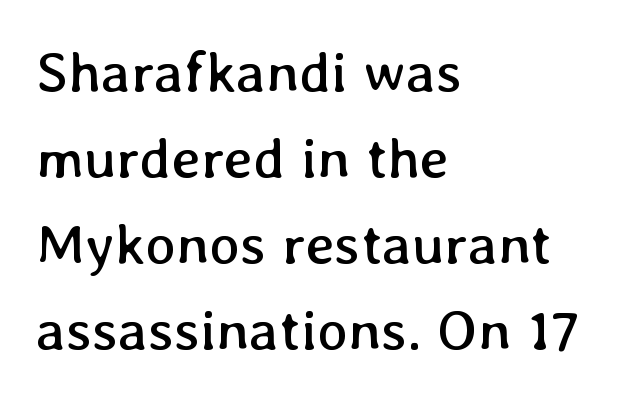
Q: Is the text bold? A: No.
Q: Is the text italic (slanted)? A: No, it is upright.
Q: Is the text underlined? A: No.
Q: How is the paragraph aligned? A: Left-aligned.
Q: Is the spacing between letters normal or unusually wide? A: Normal.
Q: Is the spacing between lines tight, normal or loose? A: Normal.
Q: Width (condensed, normal, or wide)? A: Normal.
Q: Stroke contrast? A: Low.
Q: x-height? A: Medium.
Q: Monospaced? A: No.
